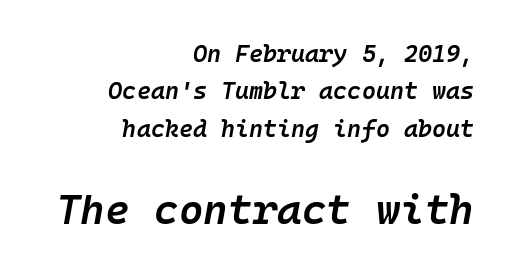
{"italic": "yes", "lean": "right", "slant_degrees": 10, "bold": "semi", "weight": "semibold", "width": "normal", "stroke_contrast": "low", "x_height": "medium", "monospaced": "yes", "underline": "no", "align": "right", "line_spacing": "normal", "line_spacing_ratio": 1.56, "letter_spacing": "normal", "letter_spacing_em": 0.0, "larger_block": "second", "size_ratio": 1.75, "glyph_px": 42}
